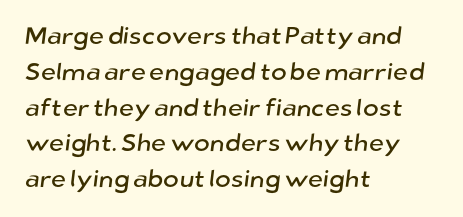
Q: Is the text underlined? A: No.
Q: How is the paragraph aligned? A: Left-aligned.
Q: Is the spacing between letters normal or unusually wide? A: Normal.
Q: Is the spacing between lines tight, normal or loose? A: Normal.
